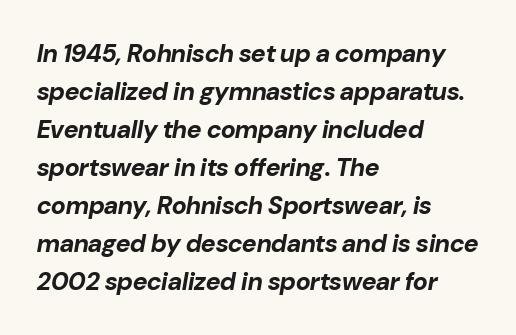
The gaps between neighbouring characters are ordinary and unremarkable. Quick note: underline off. The letters are bold, with thick, heavy strokes. This sample is left-justified, so line endings fall wherever the words run out. Leading: standard.
